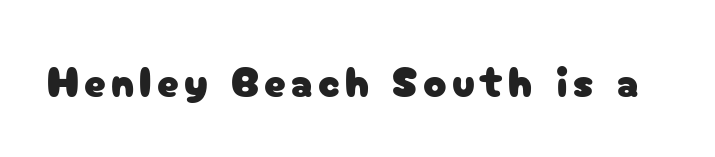
{"serif": "no", "italic": "no", "width": "normal", "stroke_contrast": "low", "x_height": "medium", "monospaced": "no", "underline": "no", "glyph_px": 43}
